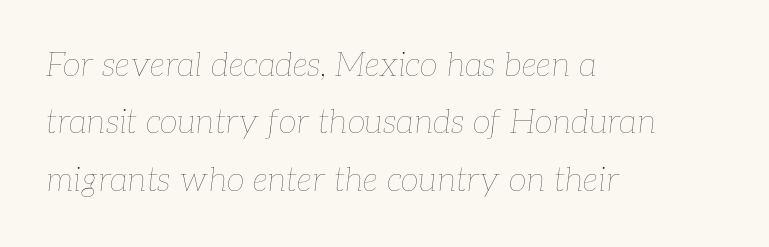
Default kerning and tracking; the words read as compact shapes. Compared with a centered layout, this one pins lines to the left instead. The whole block is typeset with a tilt. Lines of text with bare space underneath. Looks like regular typesetting: each glyph gets only the width it needs. No heavy texture on the line: the type isn't bold.
